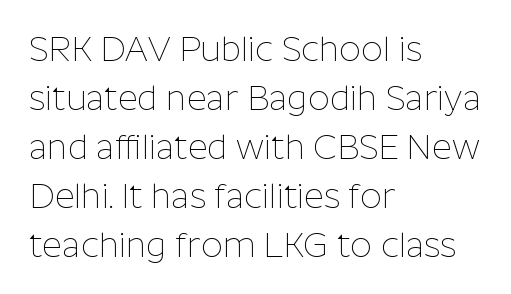
Q: Is the text bold? A: No.
Q: Is the text italic (slanted)? A: No, it is upright.
Q: Is the typeface a serif or a sans-serif typeface? A: Sans-serif.
Q: Is the text underlined? A: No.
Q: How is the paragraph aligned? A: Left-aligned.
Q: Is the spacing between letters normal or unusually wide? A: Normal.
Q: Is the spacing between lines tight, normal or loose? A: Normal.
Q: Width (condensed, normal, or wide)? A: Normal.
Q: Stroke contrast? A: Low.
Q: x-height? A: Medium.
Q: Monospaced? A: No.
